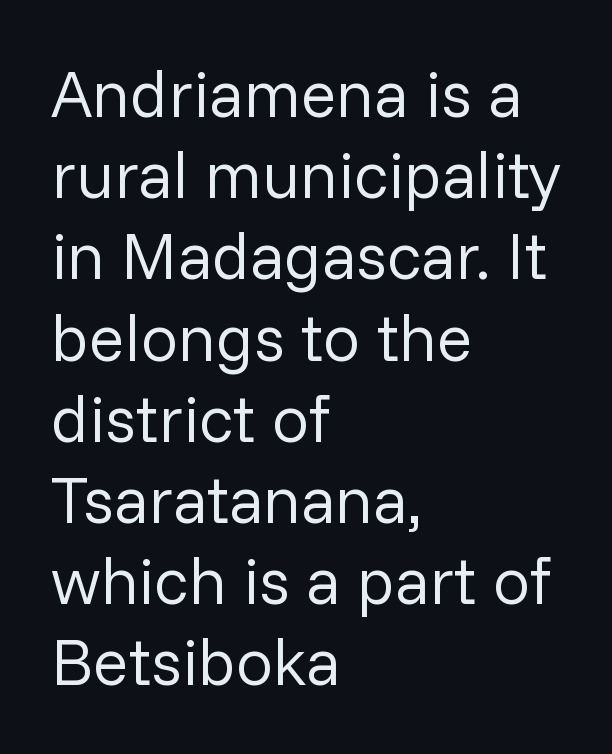
The image shows 66 px regular-weight sans-serif type, upright; set left-aligned, line spacing 1.23x, normal letter spacing, not underlined; low stroke contrast and a medium x-height.
